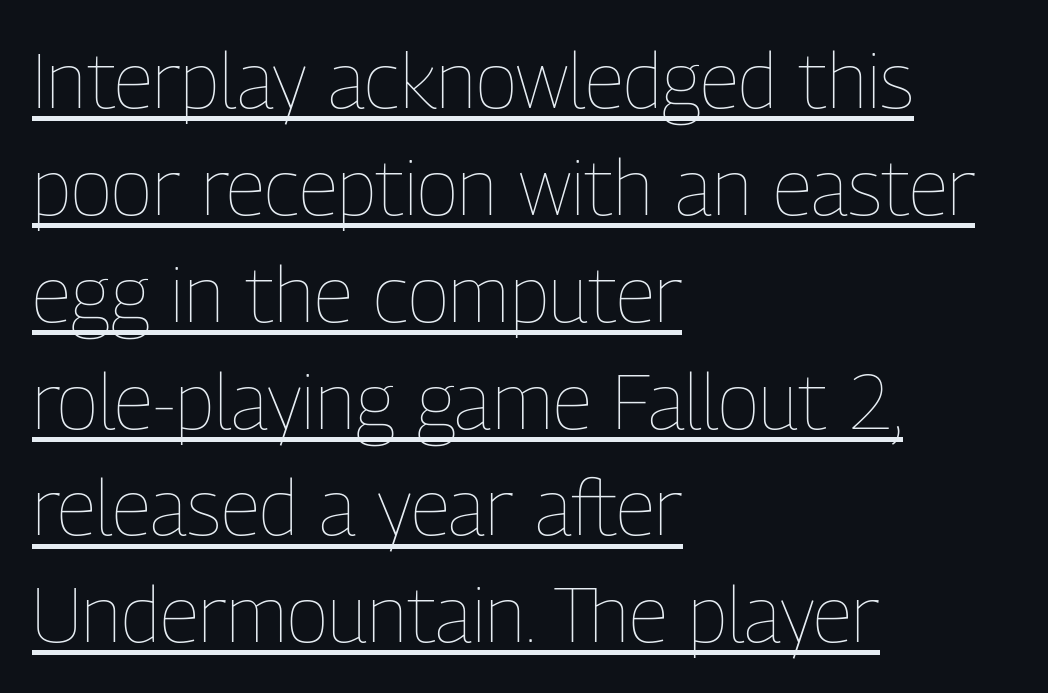
The image shows 78 px thin, condensed type, upright; set left-aligned, normal line spacing (1.37x), normal letter spacing, underlined; low stroke contrast and a medium x-height.
